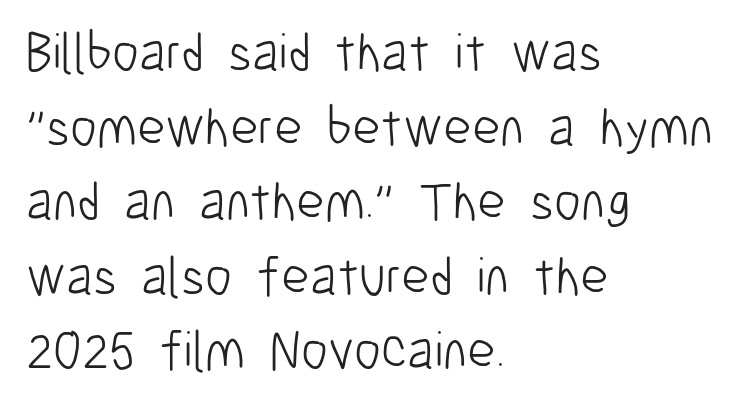
{"serif": "no", "italic": "no", "bold": "no", "weight": "light", "width": "condensed", "stroke_contrast": "low", "x_height": "medium", "monospaced": "no", "underline": "no", "align": "left", "line_spacing": "normal", "line_spacing_ratio": 1.38, "letter_spacing": "normal", "letter_spacing_em": 0.0, "glyph_px": 54}
